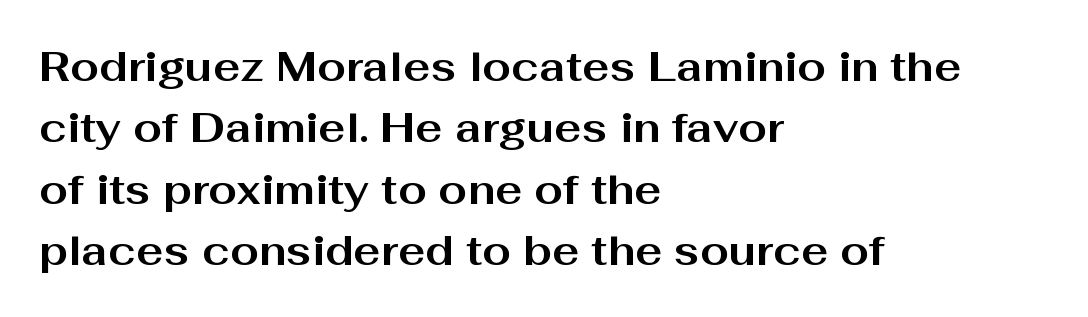
{"serif": "no", "italic": "no", "bold": "yes", "weight": "bold", "width": "wide", "stroke_contrast": "medium", "x_height": "medium", "monospaced": "no", "underline": "no", "align": "left", "line_spacing": "normal", "line_spacing_ratio": 1.5, "letter_spacing": "normal", "letter_spacing_em": 0.0, "glyph_px": 41}
